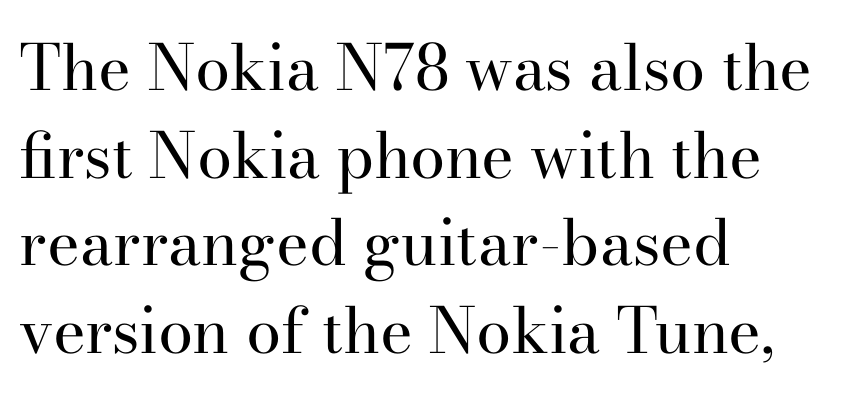
{"serif": "yes", "italic": "no", "bold": "no", "weight": "regular", "width": "normal", "stroke_contrast": "high", "x_height": "small", "monospaced": "no", "underline": "no", "align": "left", "line_spacing": "normal", "line_spacing_ratio": 1.39, "letter_spacing": "normal", "letter_spacing_em": 0.0, "glyph_px": 63}
